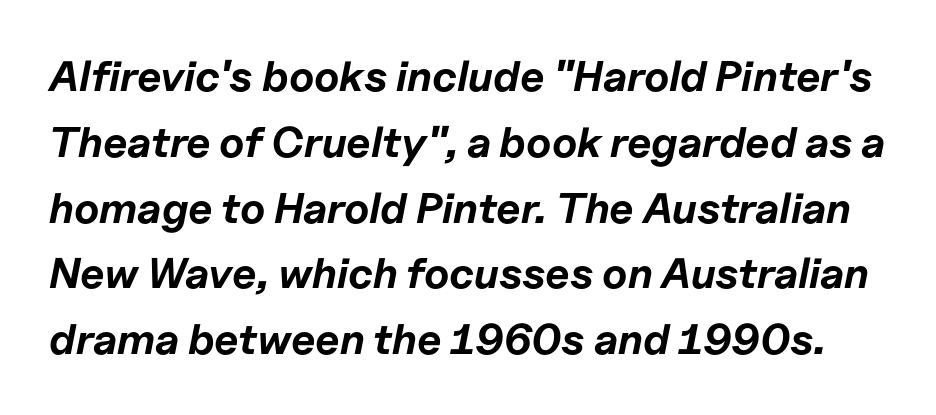
The image shows 43 px bold type, italic (leaning right); set normal line spacing (1.53x), normal letter spacing, not underlined; low stroke contrast and a medium x-height.
